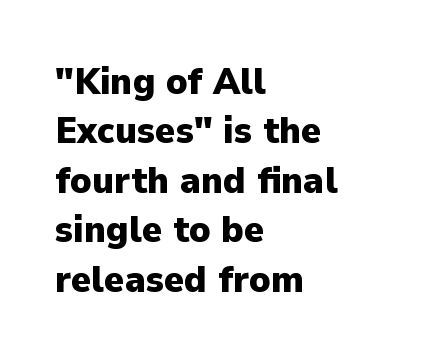
Q: Is the text bold? A: Yes.
Q: Is the text italic (slanted)? A: No, it is upright.
Q: Is the typeface a serif or a sans-serif typeface? A: Sans-serif.
Q: Is the text underlined? A: No.
Q: How is the paragraph aligned? A: Left-aligned.
Q: Is the spacing between letters normal or unusually wide? A: Normal.
Q: Is the spacing between lines tight, normal or loose? A: Normal.
Q: Width (condensed, normal, or wide)? A: Normal.
Q: Stroke contrast? A: Low.
Q: x-height? A: Medium.
Q: Monospaced? A: No.
